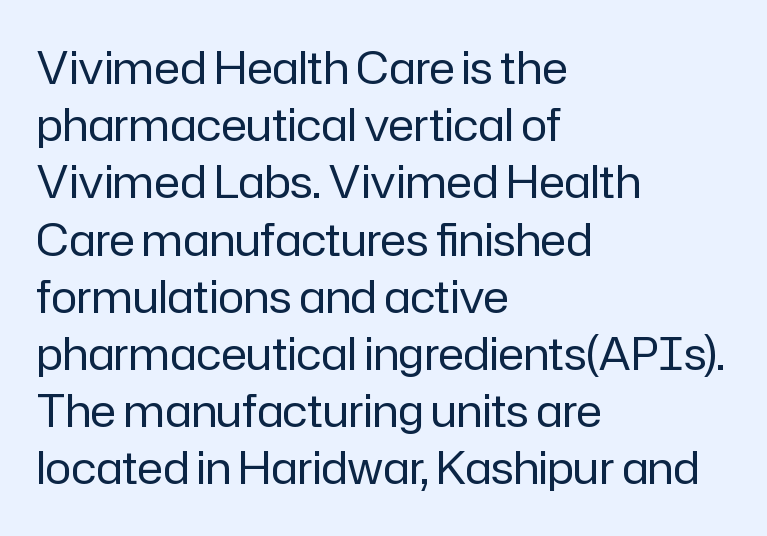
Q: Is the text bold? A: No.
Q: Is the text italic (slanted)? A: No, it is upright.
Q: Is the typeface a serif or a sans-serif typeface? A: Sans-serif.
Q: Is the text underlined? A: No.
Q: How is the paragraph aligned? A: Left-aligned.
Q: Is the spacing between letters normal or unusually wide? A: Normal.
Q: Is the spacing between lines tight, normal or loose? A: Normal.
Q: Width (condensed, normal, or wide)? A: Normal.
Q: Stroke contrast? A: Low.
Q: x-height? A: Medium.
Q: Monospaced? A: No.
